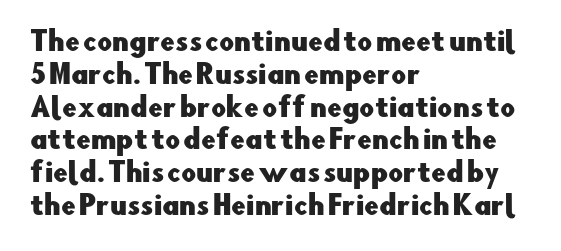
{"italic": "no", "underline": "no", "align": "left", "line_spacing": "normal", "line_spacing_ratio": 1.26, "letter_spacing": "normal", "letter_spacing_em": 0.0, "glyph_px": 26}
